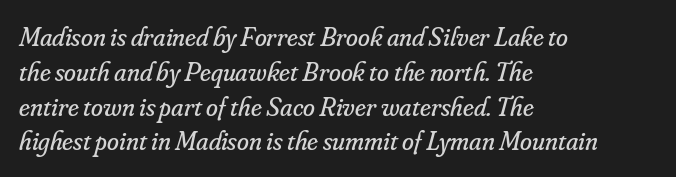
The image shows 27 px text type, italic (leaning right); set left-aligned, normal line spacing (1.29x), normal letter spacing, not underlined.
